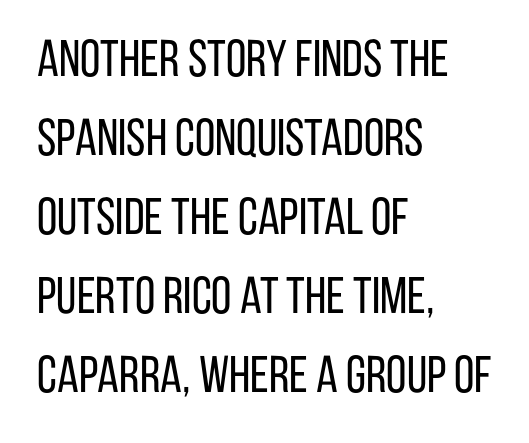
Q: Is the text bold? A: No.
Q: Is the text italic (slanted)? A: No, it is upright.
Q: Is the typeface a serif or a sans-serif typeface? A: Sans-serif.
Q: Is the text underlined? A: No.
Q: How is the paragraph aligned? A: Left-aligned.
Q: Is the spacing between letters normal or unusually wide? A: Normal.
Q: Is the spacing between lines tight, normal or loose? A: Normal.
Q: Width (condensed, normal, or wide)? A: Condensed.
Q: Stroke contrast? A: Low.
Q: x-height? A: Large.
Q: Monospaced? A: No.
